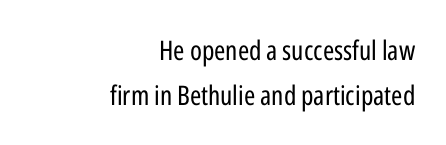
Q: Is the text bold? A: No.
Q: Is the text italic (slanted)? A: No, it is upright.
Q: Is the text underlined? A: No.
Q: How is the paragraph aligned? A: Right-aligned.
Q: Is the spacing between letters normal or unusually wide? A: Normal.
Q: Is the spacing between lines tight, normal or loose? A: Normal.
